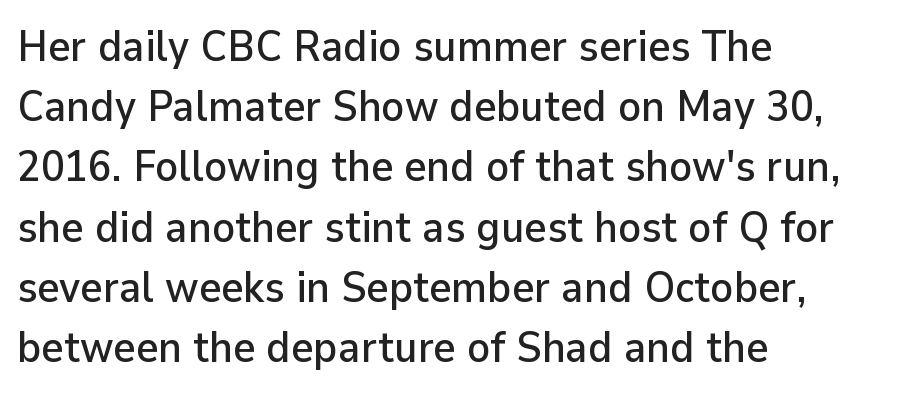
{"serif": "no", "italic": "no", "width": "normal", "stroke_contrast": "low", "x_height": "medium", "monospaced": "no", "underline": "no", "align": "left", "line_spacing": "normal", "line_spacing_ratio": 1.4, "letter_spacing": "normal", "letter_spacing_em": 0.0, "glyph_px": 43}
